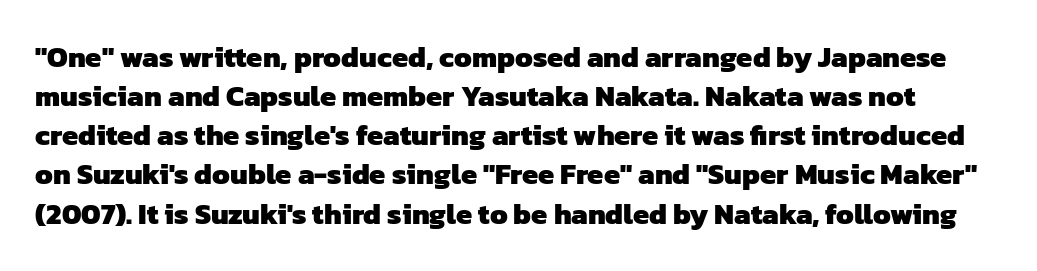
Q: Is the text bold? A: Yes.
Q: Is the typeface a serif or a sans-serif typeface? A: Sans-serif.
Q: Is the text underlined? A: No.
Q: Is the spacing between letters normal or unusually wide? A: Normal.
Q: Is the spacing between lines tight, normal or loose? A: Normal.
Q: Width (condensed, normal, or wide)? A: Normal.
Q: Stroke contrast? A: Low.
Q: x-height? A: Medium.
Q: Monospaced? A: No.
